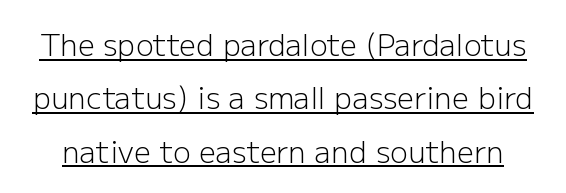
Q: Is the text bold? A: No.
Q: Is the text italic (slanted)? A: No, it is upright.
Q: Is the typeface a serif or a sans-serif typeface? A: Sans-serif.
Q: Is the text underlined? A: Yes.
Q: Is the spacing between letters normal or unusually wide? A: Normal.
Q: Width (condensed, normal, or wide)? A: Normal.
Q: Stroke contrast? A: Low.
Q: x-height? A: Medium.
Q: Monospaced? A: No.
